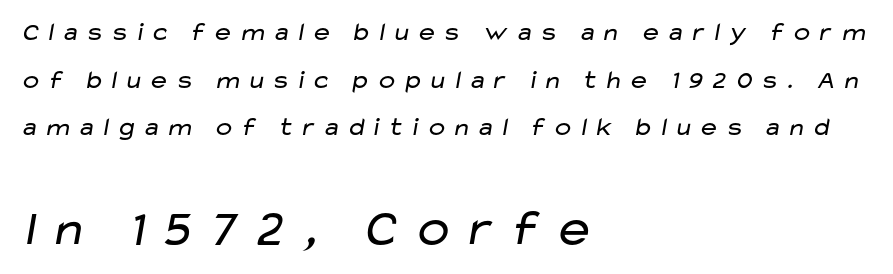
{"serif": "no", "bold": "no", "weight": "regular", "width": "wide", "stroke_contrast": "low", "x_height": "medium", "monospaced": "no", "underline": "no", "align": "left", "line_spacing_ratio": 1.83, "letter_spacing": "wide", "letter_spacing_em": 0.2, "larger_block": "second", "size_ratio": 1.96, "glyph_px": 51}
